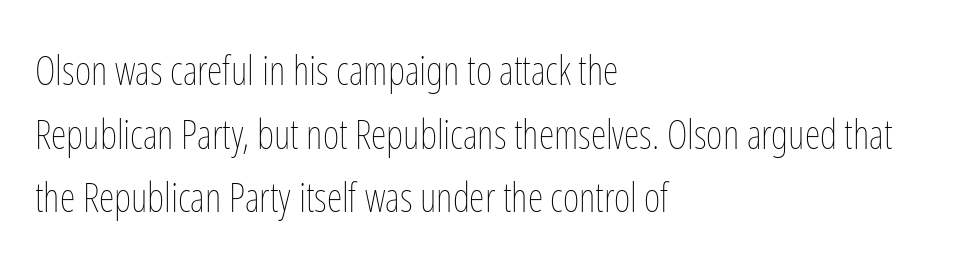
The image shows 40 px thin, condensed type, upright; set left-aligned, normal line spacing (1.59x), normal letter spacing, not underlined; low stroke contrast and a medium x-height.
